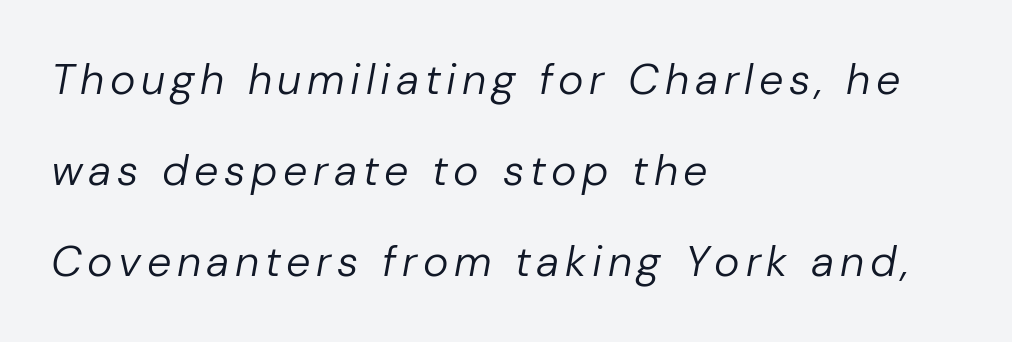
{"italic": "yes", "lean": "right", "slant_degrees": 10, "bold": "no", "weight": "regular", "width": "normal", "stroke_contrast": "low", "x_height": "medium", "monospaced": "no", "underline": "no", "align": "left", "line_spacing": "loose", "line_spacing_ratio": 2.12, "glyph_px": 43}
